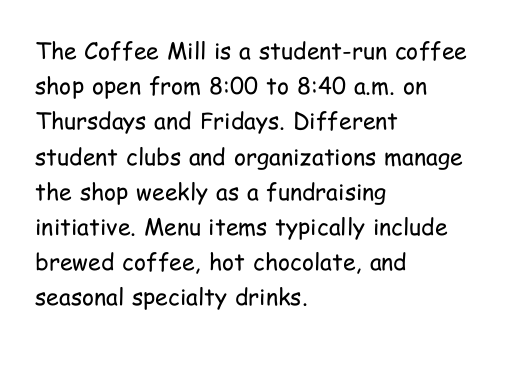
A typesetter would call this leading conventional body-copy spacing. Casual observation: everything's shoved over to the left. Counters stay open thanks to moderate or lighter strokes. The lettering stays uniformly vertical, giving the passage a roman look. No extra tracking has been applied to these lines. The gap between lines stays unmarked.
